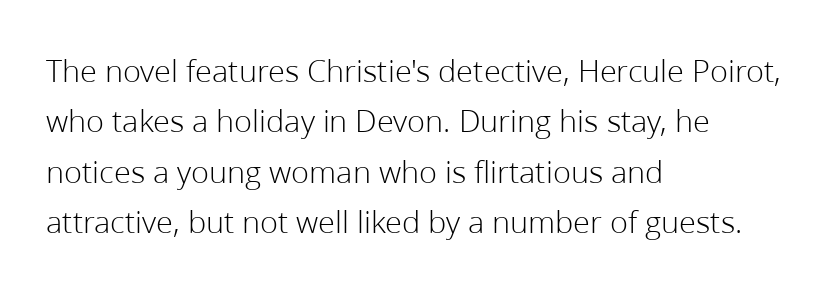
Weight class: somewhere from thin through regular. Honestly, the row spacing looks completely unremarkable. This sample has the flowing, uneven cadence of proportional lettering. A typesetter would call this zero additional tracking. Typeset ragged right — the left edge is the straight one. Honestly, there is no underline to notice here at all.
